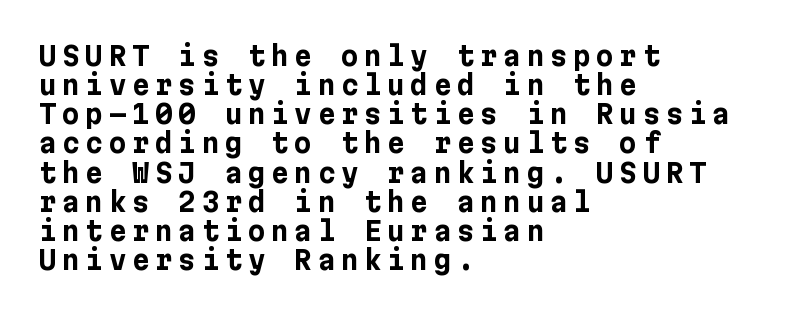
Cramped leading. The rendering uses a bold face; every stroke is thick and dark. Unlike italic type, these characters show no tilt at all. This rendering widens character spacing well past its baseline value. Notice how the passage keeps a crisp vertical edge on the left only. The space beneath each line is pristine and unruled.
